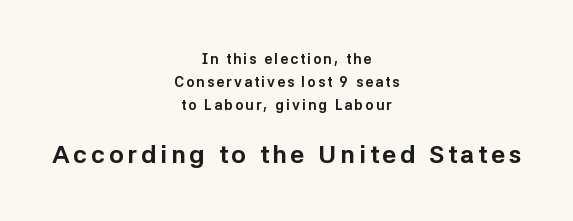
{"italic": "no", "bold": "yes", "underline": "no", "align": "center", "line_spacing": "normal", "line_spacing_ratio": 1.65, "larger_block": "second", "size_ratio": 1.79, "glyph_px": 25}
